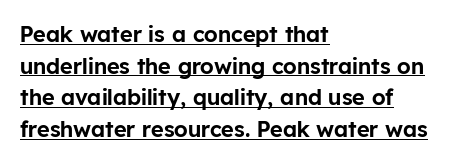
{"italic": "no", "underline": "yes", "align": "left", "line_spacing": "normal", "line_spacing_ratio": 1.44, "letter_spacing": "normal", "letter_spacing_em": 0.0, "glyph_px": 22}
